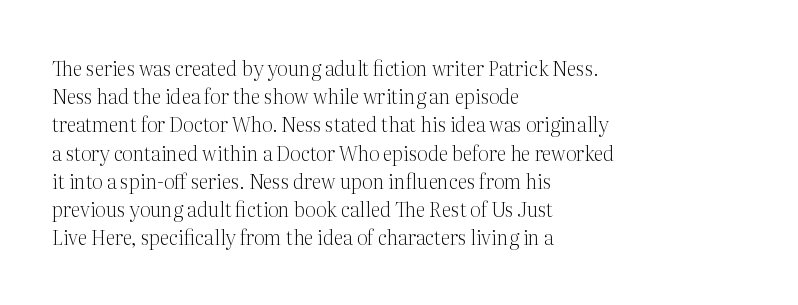
Q: Is the text bold? A: No.
Q: Is the text italic (slanted)? A: No, it is upright.
Q: Is the text underlined? A: No.
Q: How is the paragraph aligned? A: Left-aligned.
Q: Is the spacing between letters normal or unusually wide? A: Normal.
Q: Is the spacing between lines tight, normal or loose? A: Normal.
